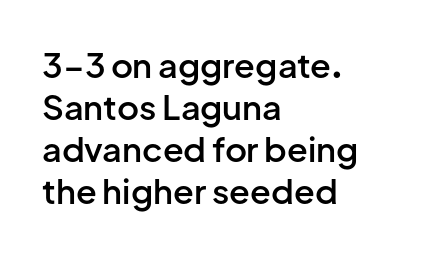
{"serif": "no", "italic": "no", "bold": "semi", "weight": "semibold", "width": "normal", "stroke_contrast": "low", "x_height": "medium", "monospaced": "no", "underline": "no", "align": "left", "line_spacing_ratio": 1.24, "letter_spacing": "normal", "letter_spacing_em": 0.0, "glyph_px": 34}
